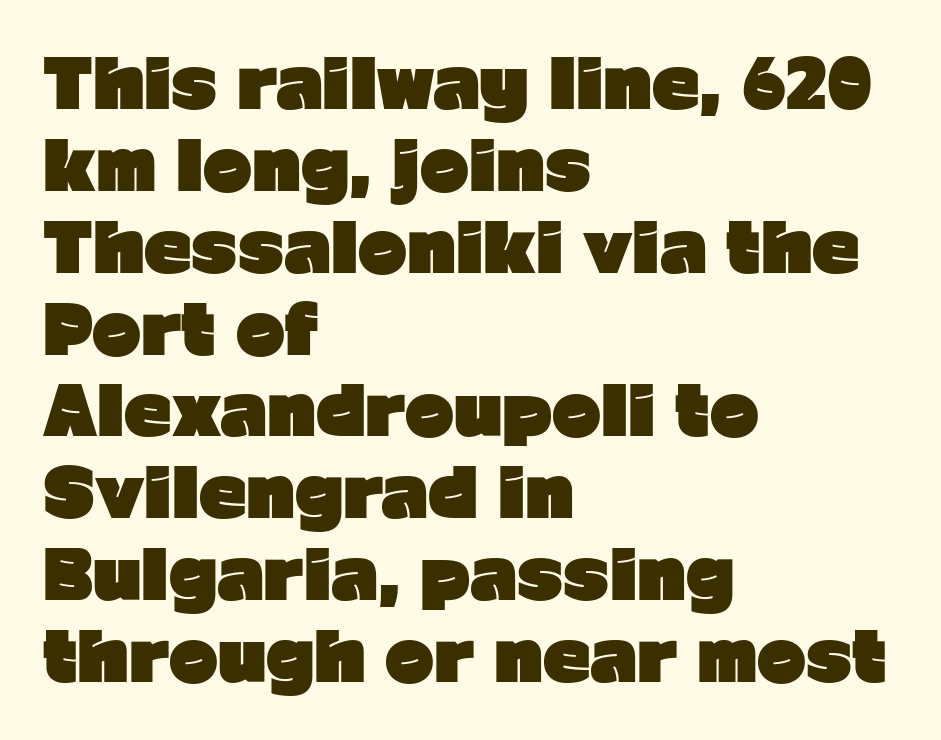
Notice how thick the strokes are: this is what a full bold looks like. Descenders hang freely into open space. This is sans-serif lettering, the kind often seen on screens and signage. The rendering uses natural spacing where letterforms have individual widths.
